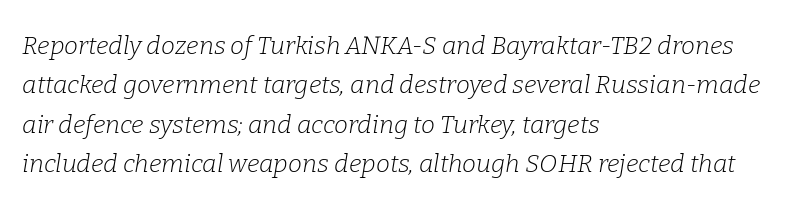
Q: Is the text bold? A: No.
Q: Is the text italic (slanted)? A: Yes, it leans right by about 9 degrees.
Q: Is the text underlined? A: No.
Q: How is the paragraph aligned? A: Left-aligned.
Q: Is the spacing between letters normal or unusually wide? A: Normal.
Q: Is the spacing between lines tight, normal or loose? A: Normal.
